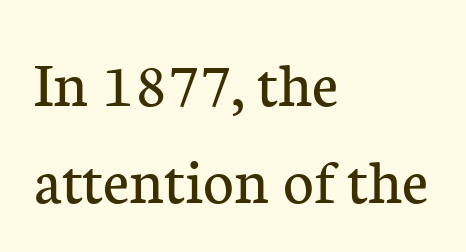
The image shows 66 px regular-weight serif type, upright; set left-aligned, normal line spacing (1.47x), normal letter spacing, not underlined; low stroke contrast and a medium x-height.
